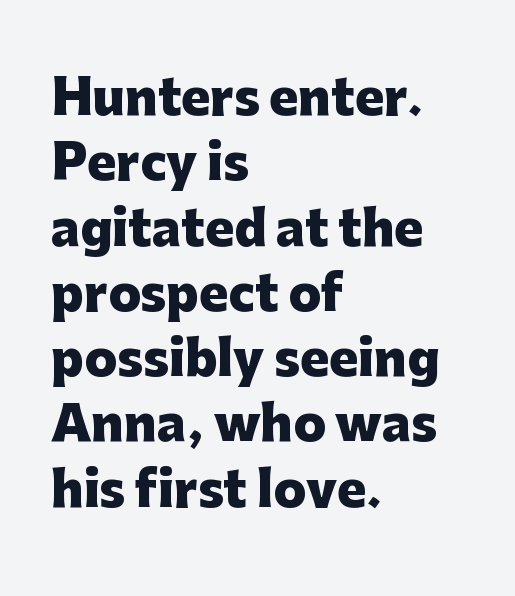
The horizontal fit of the characters is conventional and even. These words are printed bold, with thick strokes throughout. All the whitespace from short lines collects on the right. Look at the bottom of the vertical strokes: they stop flat, with no serifs. Each row of text sits above clean, open space. The lines sit at an ordinary, default distance from one another.
